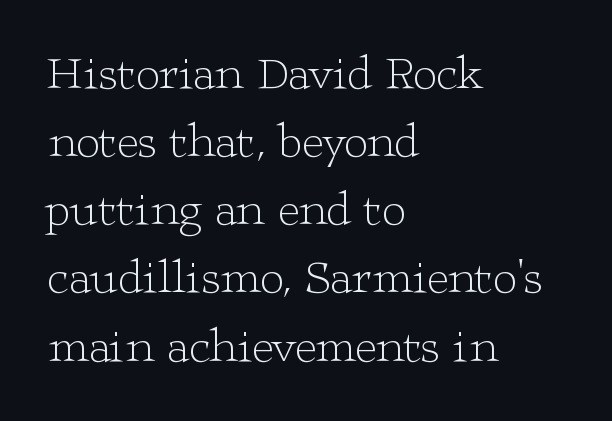
{"serif": "yes", "italic": "no", "bold": "no", "weight": "light", "width": "wide", "stroke_contrast": "low", "x_height": "medium", "monospaced": "no", "underline": "no", "align": "left", "line_spacing": "normal", "line_spacing_ratio": 1.45, "letter_spacing": "normal", "letter_spacing_em": 0.0, "glyph_px": 47}
